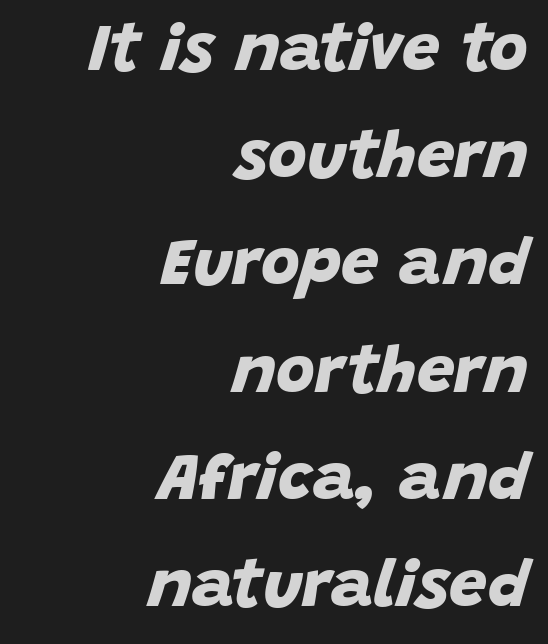
The image shows 67 px bold sans-serif type; set right-aligned, normal line spacing (1.6x), normal letter spacing, not underlined; low stroke contrast and a large x-height.
